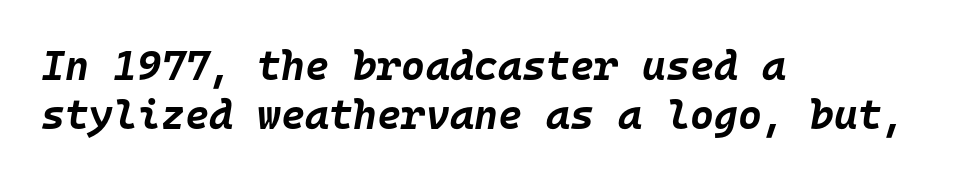
The image shows 41 px bold type, italic (leaning right), monospaced; set left-aligned, line spacing 1.19x, normal letter spacing, not underlined; low stroke contrast and a large x-height.
